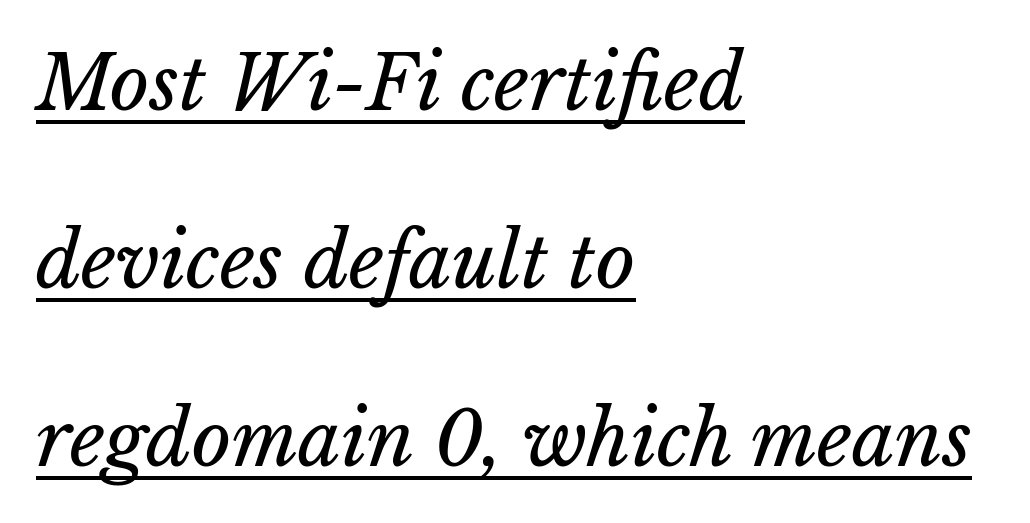
{"bold": "no", "weight": "regular", "width": "normal", "stroke_contrast": "low", "x_height": "medium", "monospaced": "no", "underline": "yes", "align": "left", "line_spacing": "loose", "line_spacing_ratio": 2.34, "letter_spacing": "normal", "letter_spacing_em": 0.0, "glyph_px": 76}
